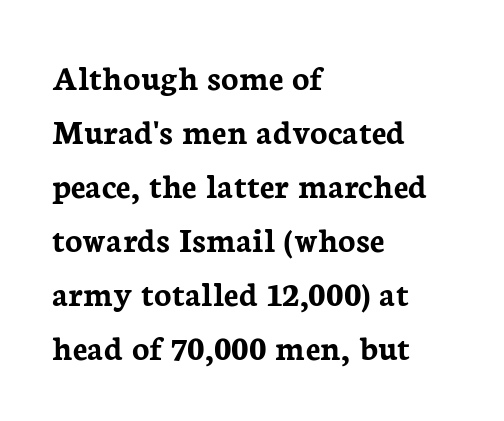
The image shows 36 px semibold serif type, upright; set left-aligned, normal line spacing (1.5x), normal letter spacing, not underlined; low stroke contrast and a medium x-height.
